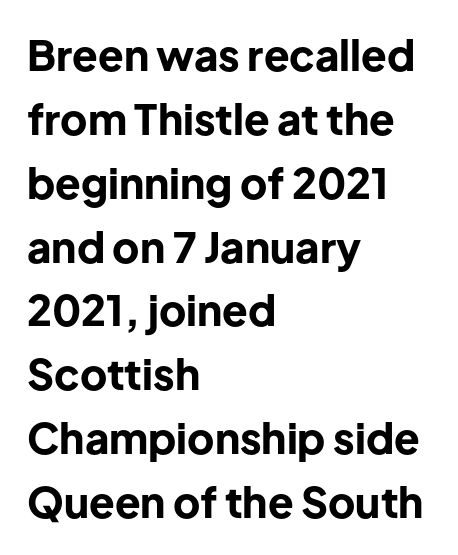
Q: Is the text bold? A: Yes.
Q: Is the text italic (slanted)? A: No, it is upright.
Q: Is the typeface a serif or a sans-serif typeface? A: Sans-serif.
Q: Is the text underlined? A: No.
Q: How is the paragraph aligned? A: Left-aligned.
Q: Is the spacing between letters normal or unusually wide? A: Normal.
Q: Is the spacing between lines tight, normal or loose? A: Normal.
Q: Width (condensed, normal, or wide)? A: Normal.
Q: Stroke contrast? A: Low.
Q: x-height? A: Medium.
Q: Monospaced? A: No.
